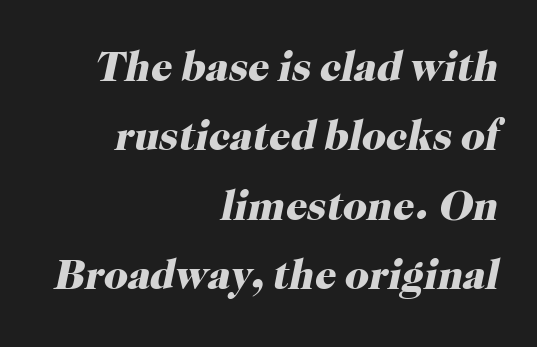
{"serif": "yes", "italic": "yes", "lean": "right", "slant_degrees": 12, "bold": "yes", "weight": "heavy", "width": "normal", "stroke_contrast": "high", "x_height": "medium", "monospaced": "no", "underline": "no", "align": "right", "line_spacing": "normal", "line_spacing_ratio": 1.65, "letter_spacing": "normal", "letter_spacing_em": 0.0, "glyph_px": 42}
